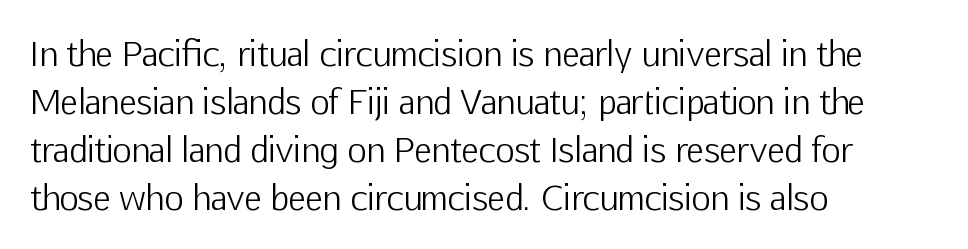
You can tell it's not italic because the verticals are truly vertical. Weight class: somewhere from thin through regular. The paragraph shown leans on its left margin. Font category for this specimen: sans-serif. A normal amount of white space separates one row of letters from the next.
